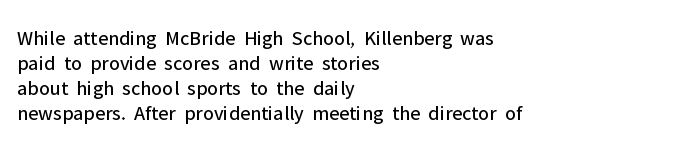
Visually the block forms a straight wall on the left and a jagged coastline on the right. Look at the tracking — it's just the regular setting, nothing added. The letters stand upright; this is a roman face. No letter is thick-stroked: the sample isn't bold. Nobody drew a line under any word here.
